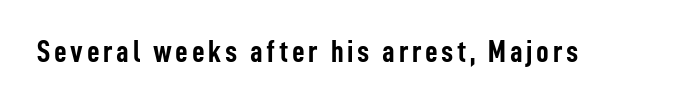
Q: Is the text bold? A: Yes.
Q: Is the text italic (slanted)? A: No, it is upright.
Q: Is the typeface a serif or a sans-serif typeface? A: Sans-serif.
Q: Is the text underlined? A: No.
Q: Width (condensed, normal, or wide)? A: Condensed.
Q: Stroke contrast? A: Low.
Q: x-height? A: Medium.
Q: Monospaced? A: No.
